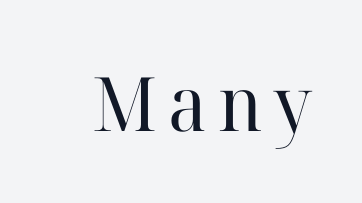
Q: Is the text bold? A: No.
Q: Is the text italic (slanted)? A: No, it is upright.
Q: Is the typeface a serif or a sans-serif typeface? A: Serif.
Q: Is the text underlined? A: No.
Q: Width (condensed, normal, or wide)? A: Normal.
Q: Stroke contrast? A: High.
Q: x-height? A: Medium.
Q: Monospaced? A: No.
